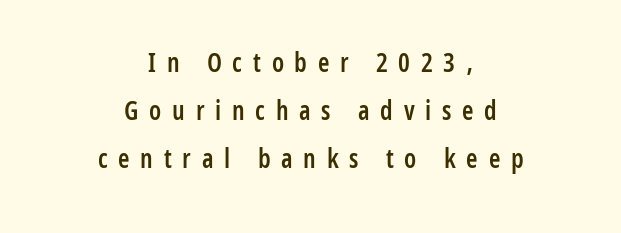
{"italic": "no", "bold": "semi", "underline": "no", "align": "center", "line_spacing_ratio": 1.84, "letter_spacing": "wide", "letter_spacing_em": 0.41, "glyph_px": 26}
